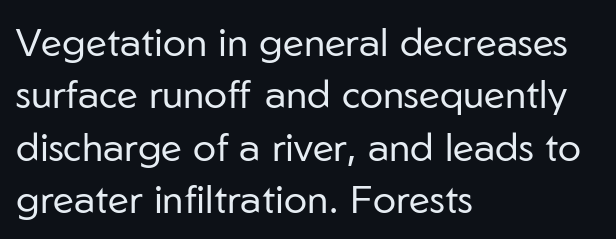
The image shows 39 px regular-weight sans-serif type, upright; set left-aligned, normal line spacing (1.34x), normal letter spacing, not underlined; low stroke contrast and a medium x-height.
